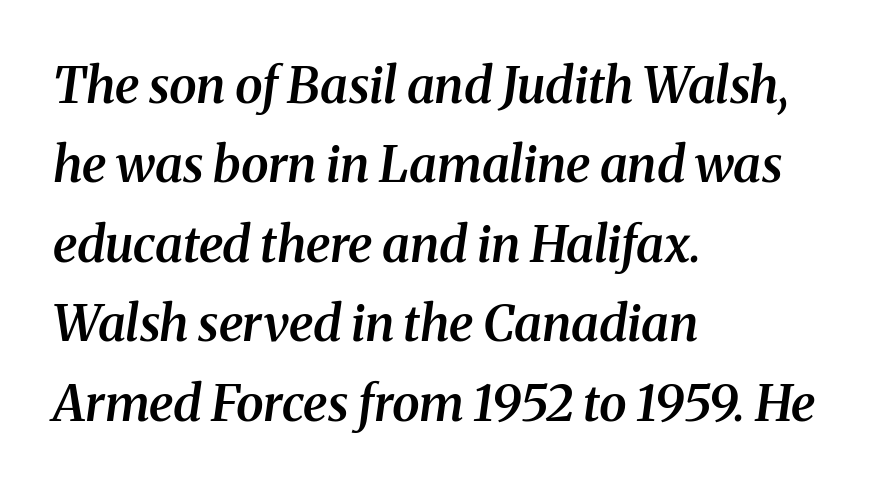
{"serif": "yes", "italic": "yes", "lean": "right", "slant_degrees": 8, "bold": "semi", "weight": "semibold", "width": "normal", "stroke_contrast": "medium", "x_height": "medium", "monospaced": "no", "underline": "no", "align": "left", "line_spacing": "normal", "line_spacing_ratio": 1.59, "letter_spacing": "normal", "letter_spacing_em": 0.0, "glyph_px": 50}
